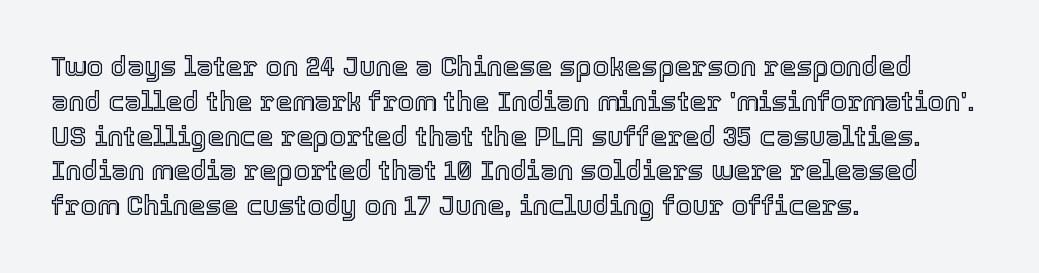
Q: Is the text italic (slanted)? A: No, it is upright.
Q: Is the text underlined? A: No.
Q: How is the paragraph aligned? A: Left-aligned.
Q: Is the spacing between letters normal or unusually wide? A: Normal.
Q: Is the spacing between lines tight, normal or loose? A: Normal.
